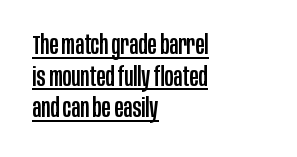
Q: Is the text italic (slanted)? A: No, it is upright.
Q: Is the text underlined? A: Yes.
Q: How is the paragraph aligned? A: Left-aligned.
Q: Is the spacing between letters normal or unusually wide? A: Normal.
